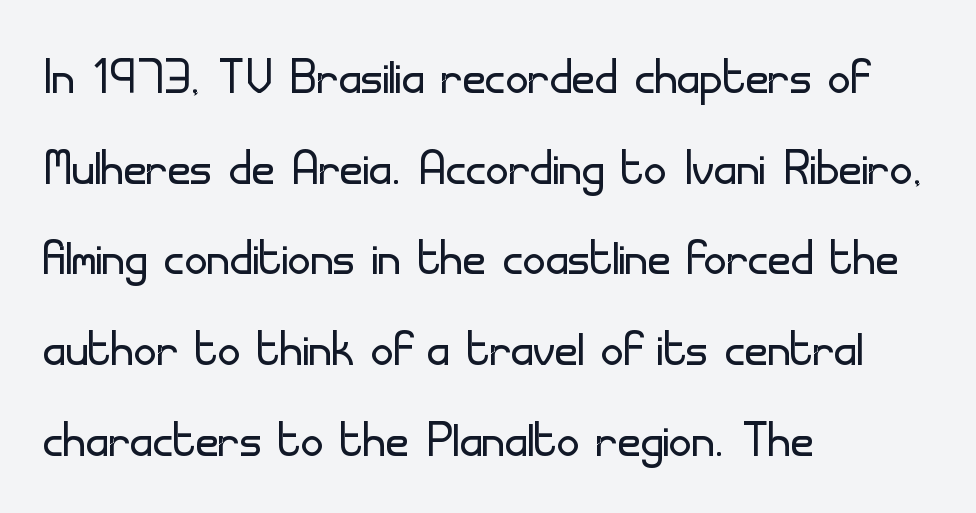
Q: Is the text bold? A: No.
Q: Is the text italic (slanted)? A: No, it is upright.
Q: Is the typeface a serif or a sans-serif typeface? A: Sans-serif.
Q: Is the text underlined? A: No.
Q: How is the paragraph aligned? A: Left-aligned.
Q: Is the spacing between letters normal or unusually wide? A: Normal.
Q: Is the spacing between lines tight, normal or loose? A: Normal.
Q: Width (condensed, normal, or wide)? A: Normal.
Q: Stroke contrast? A: Low.
Q: x-height? A: Small.
Q: Monospaced? A: No.
